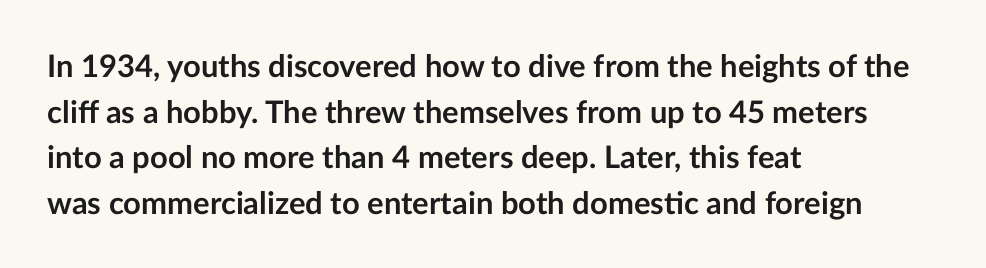
The image shows 31 px semibold sans-serif type, upright; set left-aligned, normal line spacing (1.47x), normal letter spacing, not underlined; low stroke contrast and a medium x-height.
